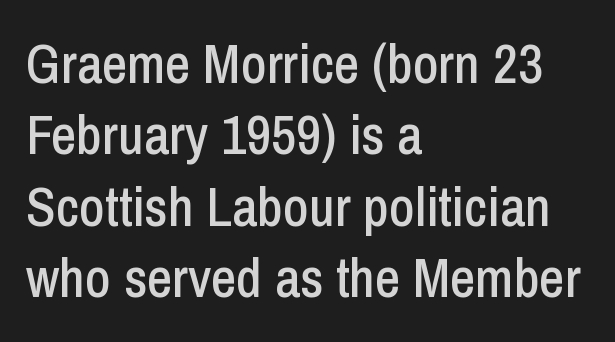
The image shows 55 px condensed sans-serif type, upright; set left-aligned, normal line spacing (1.3x), normal letter spacing, not underlined; low stroke contrast and a medium x-height.
